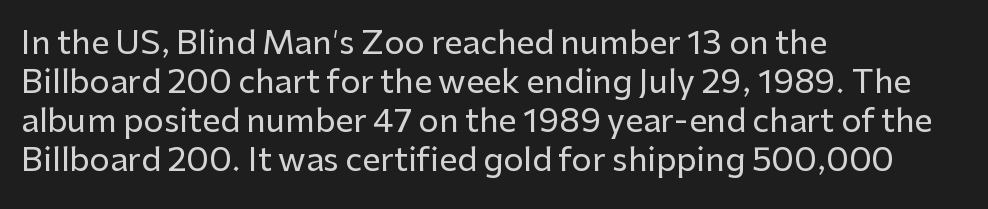
{"serif": "no", "italic": "no", "width": "normal", "stroke_contrast": "low", "x_height": "medium", "monospaced": "no", "underline": "no", "align": "left", "line_spacing_ratio": 1.22, "letter_spacing": "normal", "letter_spacing_em": 0.0, "glyph_px": 32}
